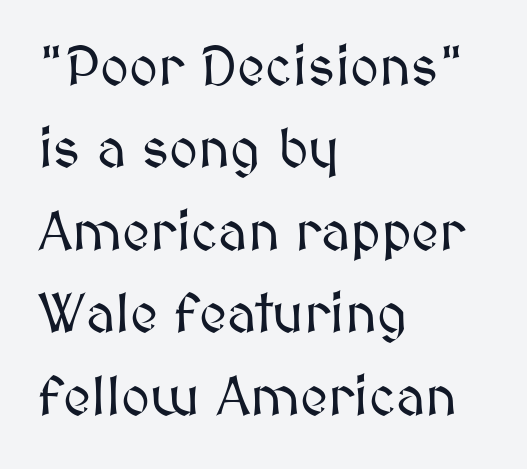
The image shows 55 px text type, upright; set left-aligned, normal line spacing (1.5x), normal letter spacing, not underlined; medium stroke contrast and a medium x-height.
